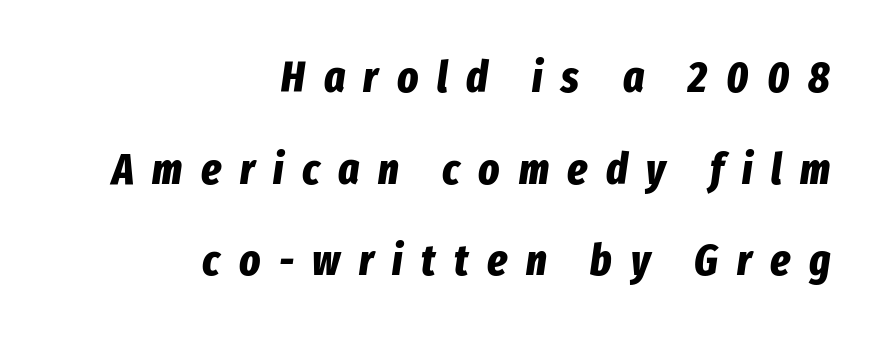
Words appear elongated and porous because spacing is wide. Whoever set this chose breathing room over compactness in the vertical rhythm. The setting favours the right margin, as signatures and pull-quotes sometimes do. Heavy-handed strokes throughout: this text is bold. A typesetter would call this proportional, since set widths differ per character.
